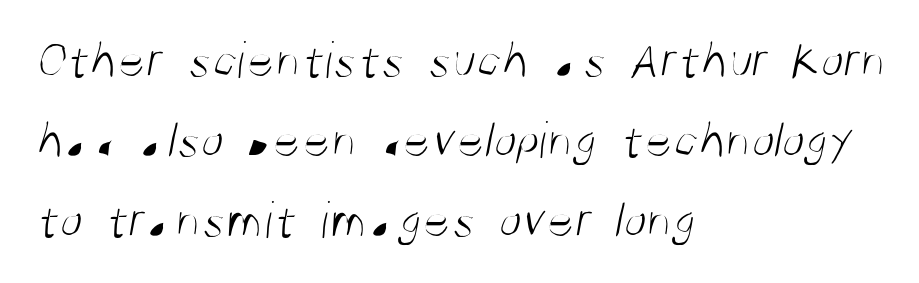
The horizontal fit of the characters is conventional and even. Each letter's strokes conclude bluntly, with no projecting serifs. The passage shown is typed in a proportional face where columns would drift. In terms of leading, this rendering sits right in the middle.
